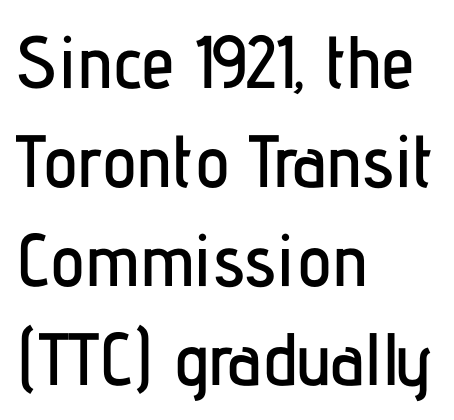
The foot of each line stays bare and open. Caption: multi-line text, flush left, ragged right. This rendering leaves character spacing at its baseline value. The letters stand upright; this is a roman face. The passage shown is typeset with a sans-serif family. The letters advance in unequal steps, a hallmark of proportional type.
